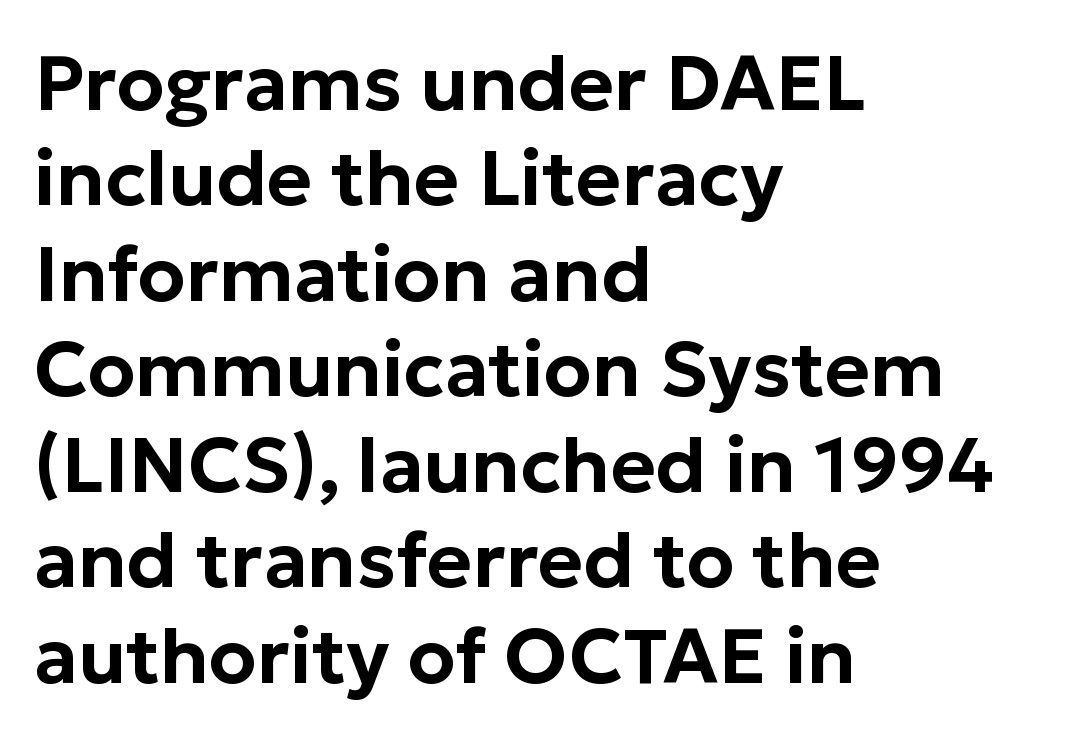
These lines stack with their left ends in a neat column. This is roman type, the default non-slanted kind. Nothing unusual about the tracking: characters are spaced as the font intends. This sample has the flowing, uneven cadence of proportional lettering. The baseline area is clear. Is this a sans? Yes — the strokes have no serifs.
